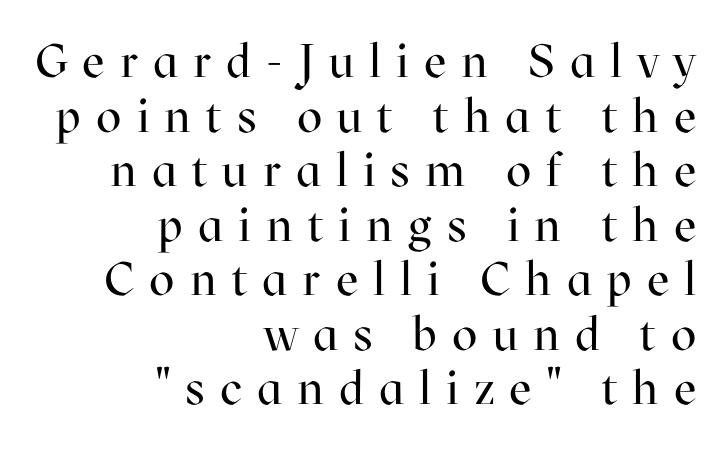
{"serif": "yes", "italic": "no", "bold": "no", "weight": "regular", "width": "normal", "stroke_contrast": "high", "x_height": "medium", "monospaced": "no", "underline": "no", "align": "right", "line_spacing_ratio": 1.16, "letter_spacing": "wide", "letter_spacing_em": 0.32, "glyph_px": 47}
